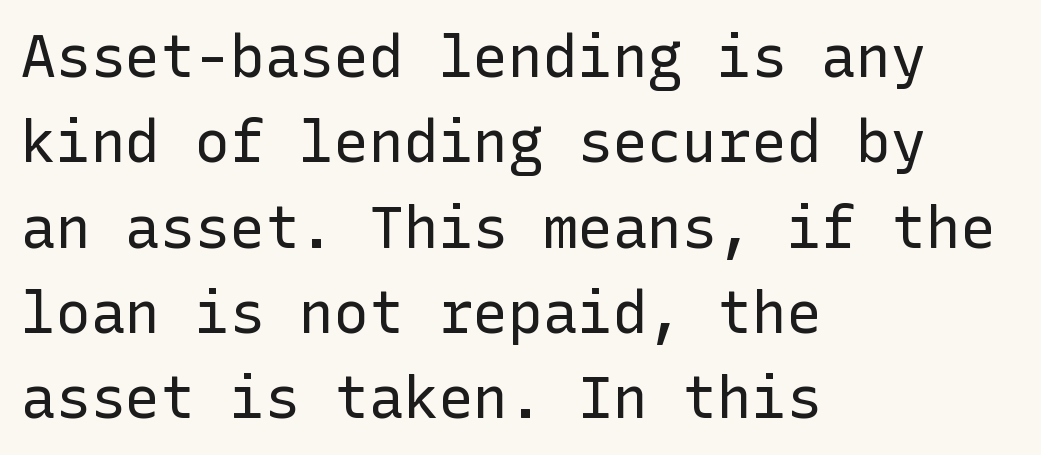
Q: Is the text bold? A: No.
Q: Is the text italic (slanted)? A: No, it is upright.
Q: Is the typeface a serif or a sans-serif typeface? A: Sans-serif.
Q: Is the text underlined? A: No.
Q: How is the paragraph aligned? A: Left-aligned.
Q: Is the spacing between letters normal or unusually wide? A: Normal.
Q: Is the spacing between lines tight, normal or loose? A: Normal.
Q: Width (condensed, normal, or wide)? A: Normal.
Q: Stroke contrast? A: Low.
Q: x-height? A: Medium.
